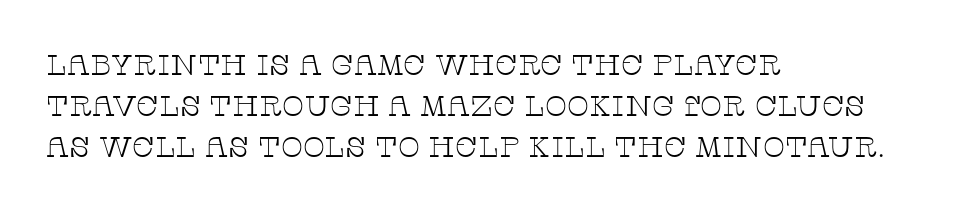
{"serif": "yes", "italic": "no", "bold": "no", "weight": "thin", "width": "wide", "stroke_contrast": "low", "x_height": "large", "monospaced": "no", "underline": "no", "align": "left", "line_spacing": "normal", "line_spacing_ratio": 1.42, "letter_spacing": "normal", "letter_spacing_em": 0.0, "glyph_px": 29}
